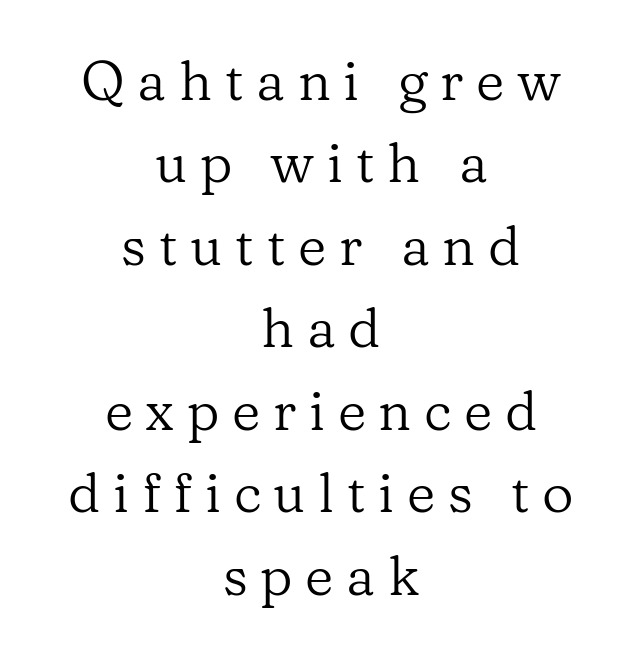
Q: Is the text bold? A: No.
Q: Is the text italic (slanted)? A: No, it is upright.
Q: Is the typeface a serif or a sans-serif typeface? A: Serif.
Q: Is the text underlined? A: No.
Q: How is the paragraph aligned? A: Centered.
Q: Is the spacing between letters normal or unusually wide? A: Unusually wide.
Q: Is the spacing between lines tight, normal or loose? A: Normal.
Q: Width (condensed, normal, or wide)? A: Normal.
Q: Stroke contrast? A: Low.
Q: x-height? A: Medium.
Q: Monospaced? A: No.
